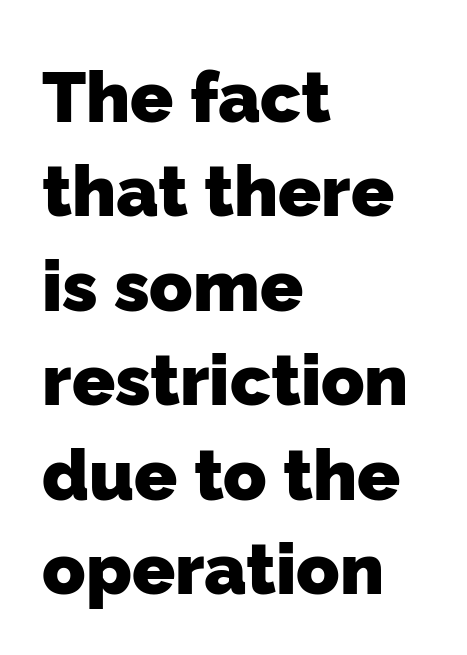
Q: Is the text bold? A: Yes.
Q: Is the typeface a serif or a sans-serif typeface? A: Sans-serif.
Q: Is the text underlined? A: No.
Q: How is the paragraph aligned? A: Left-aligned.
Q: Is the spacing between letters normal or unusually wide? A: Normal.
Q: Is the spacing between lines tight, normal or loose? A: Normal.
Q: Width (condensed, normal, or wide)? A: Normal.
Q: Stroke contrast? A: Low.
Q: x-height? A: Medium.
Q: Monospaced? A: No.
